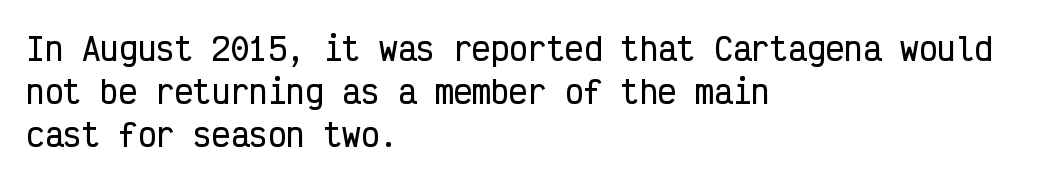
Regarding serifs, this sample does without them. The line-height multiplier appears to be the usual default. You could count columns in this text — the font is strictly monospaced. The rendering anchors every line to the left-hand side. Letter spacing: default.
